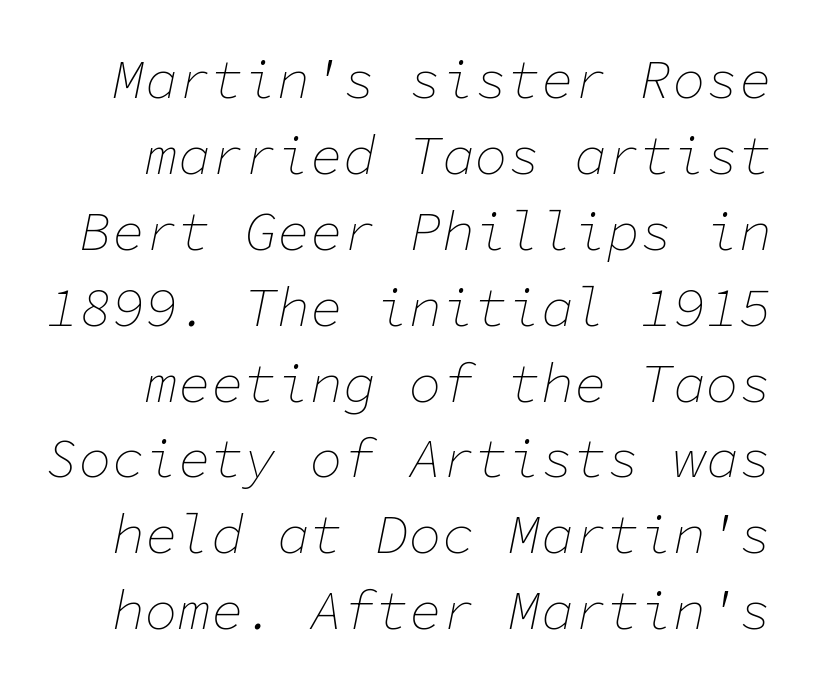
The image shows 55 px thin type, italic (leaning right), monospaced; set normal line spacing (1.38x), normal letter spacing, not underlined; low stroke contrast and a medium x-height.
